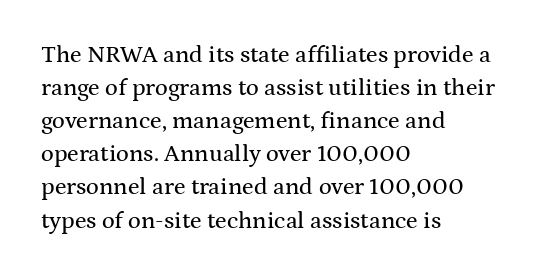
The image shows 24 px text type, upright; set left-aligned, normal line spacing (1.38x), normal letter spacing, not underlined.
